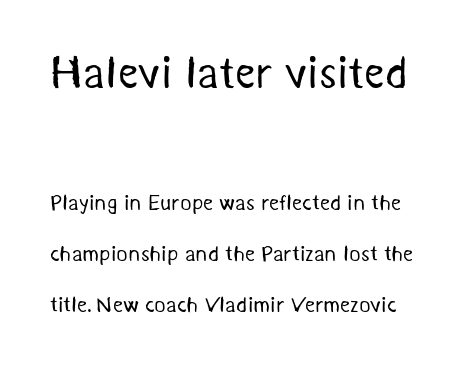
Think standard paragraph weight, or any step lighter than that. Descenders are the only things crossing below the line. Each letter keeps its own natural width here, so spacing adapts to shape. The first block has been scaled up relative to the second. The line texture is even and compact thanks to regular tracking. These lines stand farther apart than default settings would place them.
